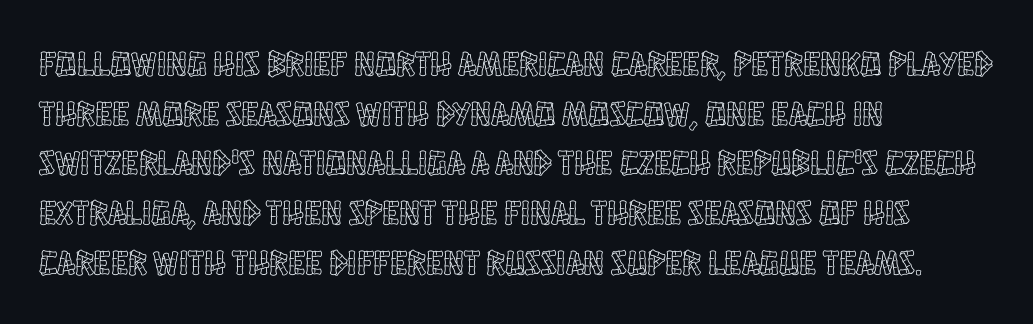
Q: Is the text italic (slanted)? A: No, it is upright.
Q: Is the text underlined? A: No.
Q: How is the paragraph aligned? A: Left-aligned.
Q: Is the spacing between letters normal or unusually wide? A: Normal.
Q: Is the spacing between lines tight, normal or loose? A: Normal.
Q: Width (condensed, normal, or wide)? A: Condensed.
Q: x-height? A: Large.
Q: Monospaced? A: No.
